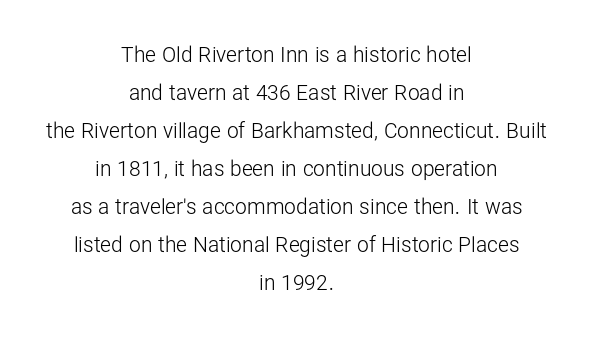
{"italic": "no", "bold": "no", "underline": "no", "align": "center", "line_spacing_ratio": 1.81, "letter_spacing": "normal", "letter_spacing_em": 0.0, "glyph_px": 21}
